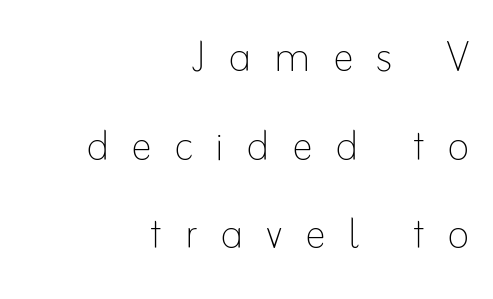
The strokes carry an ordinary text weight at most. Vertically, the passage feels balanced, rows spaced as you'd expect. Do the letters lean? They stand straight. Compared with a flush-left layout, this one pins lines to the opposite, right side. The letters are spread apart with noticeably loose tracking.
